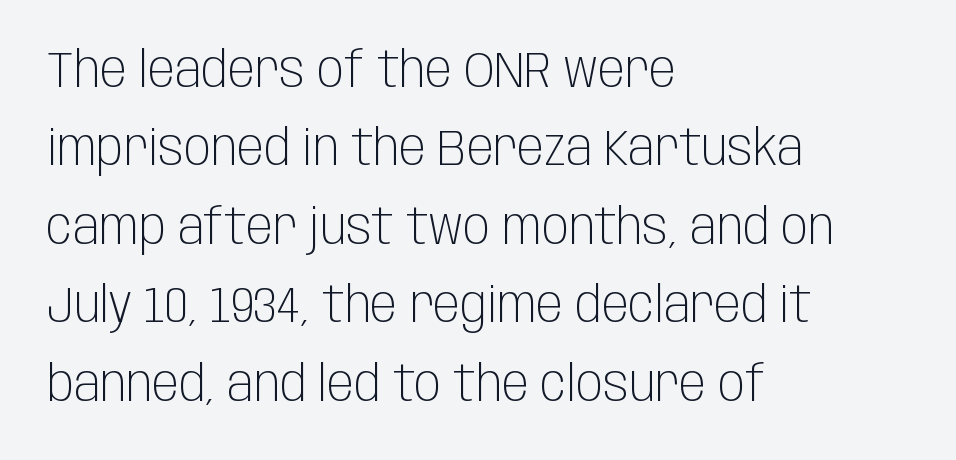
Q: Is the text bold? A: No.
Q: Is the text italic (slanted)? A: No, it is upright.
Q: Is the typeface a serif or a sans-serif typeface? A: Sans-serif.
Q: Is the text underlined? A: No.
Q: How is the paragraph aligned? A: Left-aligned.
Q: Is the spacing between letters normal or unusually wide? A: Normal.
Q: Is the spacing between lines tight, normal or loose? A: Normal.
Q: Width (condensed, normal, or wide)? A: Condensed.
Q: Stroke contrast? A: Low.
Q: x-height? A: Large.
Q: Monospaced? A: No.
